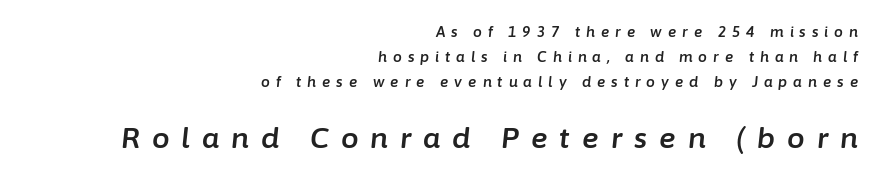
Q: Is the text italic (slanted)? A: Yes, it leans right by about 6 degrees.
Q: Is the text underlined? A: No.
Q: How is the paragraph aligned? A: Right-aligned.
Q: Is the spacing between letters normal or unusually wide? A: Unusually wide.
Q: Which block of text is set in a larger size, the first (top) or the second (bottom)? A: The second (bottom) one.
Q: Width (condensed, normal, or wide)? A: Normal.
Q: Stroke contrast? A: Low.
Q: x-height? A: Medium.
Q: Monospaced? A: No.
